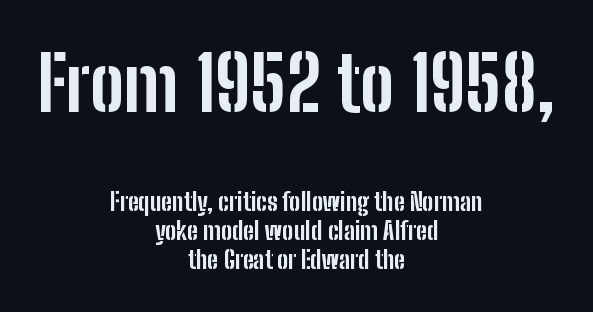
Thick stems and heavy bowls — unmistakably bold. Words appear dense and cohesive because spacing is normal. Note the varied advance widths — an 'i' is clearly narrower than an 'm'. The baseline area is clear. The designer went with a sans here, leaving each stem footless. Is the lower block the larger one? No — the upper block carries the bigger type.
